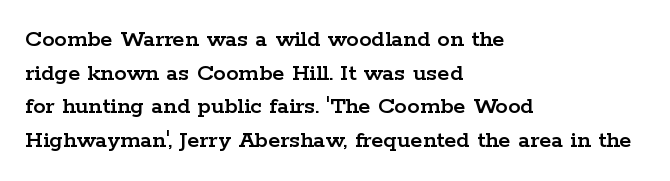
{"italic": "no", "underline": "no", "align": "left", "line_spacing": "normal", "line_spacing_ratio": 1.35, "letter_spacing": "normal", "letter_spacing_em": 0.0, "glyph_px": 25}
